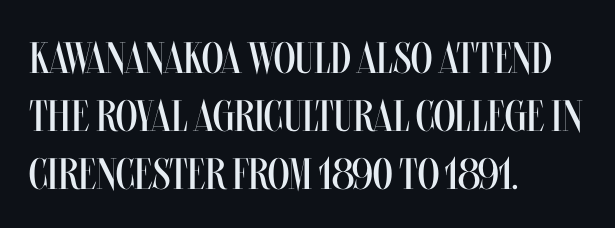
The image shows 44 px regular-weight, condensed type, upright; set left-aligned, normal line spacing (1.32x), normal letter spacing, not underlined; medium stroke contrast and a large x-height.
